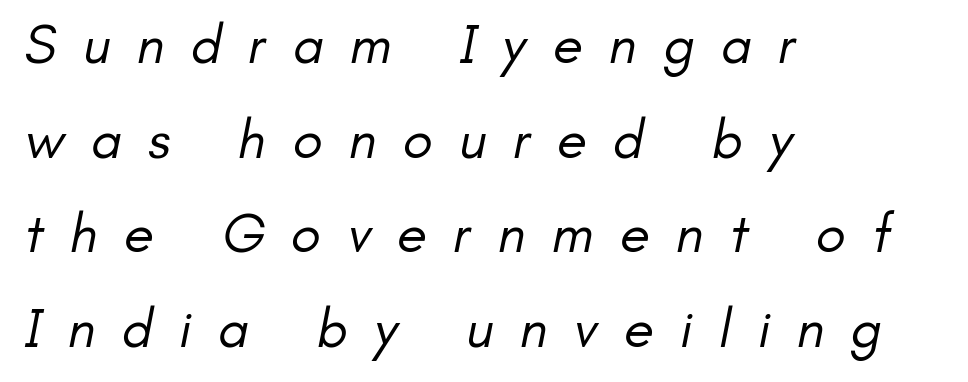
Horizontal alignment here is leftward, the default for most running prose. On a weight scale, this lands at 450 or below. Bare-footed words on every line. Observe the absence of serifs on each vertical stroke in this sample. Think of a printed novel: that variable character pitch is what you see here. Observe the wide spacing: letters keep a clear distance from each other.
